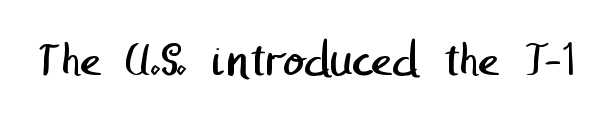
{"serif": "no", "bold": "no", "weight": "regular", "width": "normal", "stroke_contrast": "low", "x_height": "medium", "underline": "no", "letter_spacing": "normal", "letter_spacing_em": 0.0, "glyph_px": 51}
